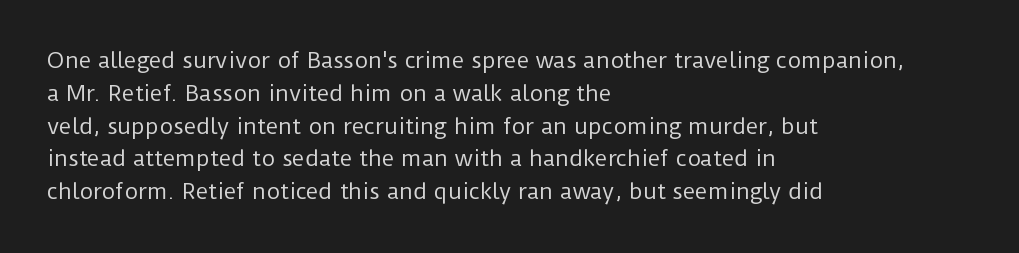
Upright lettering throughout. The rows are spaced the way most documents space them. These lines stack with their left ends in a neat column. The space beneath each line is pristine and unruled. This sample uses plain, unmodified letter spacing. Stem width sits at or under what a default text font uses.
